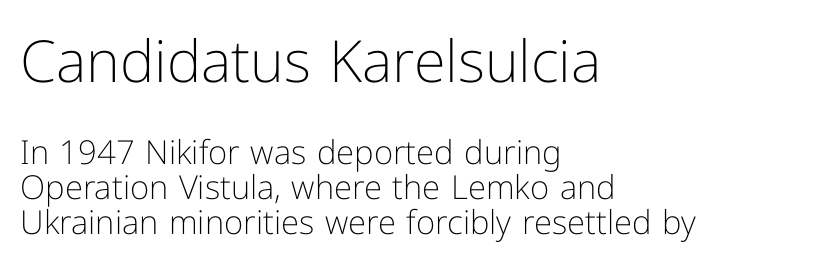
Q: Is the text bold? A: No.
Q: Is the text italic (slanted)? A: No, it is upright.
Q: Is the typeface a serif or a sans-serif typeface? A: Sans-serif.
Q: Is the text underlined? A: No.
Q: How is the paragraph aligned? A: Left-aligned.
Q: Is the spacing between letters normal or unusually wide? A: Normal.
Q: Is the spacing between lines tight, normal or loose? A: Tight.
Q: Which block of text is set in a larger size, the first (top) or the second (bottom)? A: The first (top) one.
Q: Width (condensed, normal, or wide)? A: Normal.
Q: Stroke contrast? A: Low.
Q: x-height? A: Medium.
Q: Monospaced? A: No.
